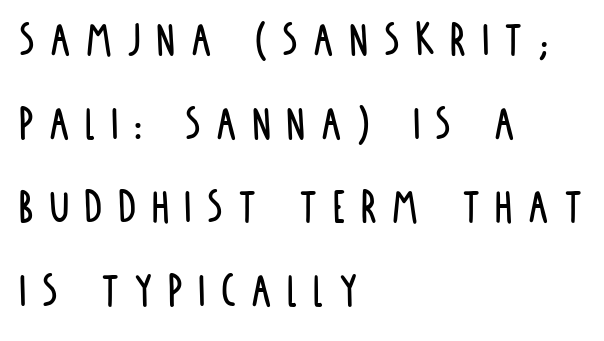
Q: Is the text italic (slanted)? A: No, it is upright.
Q: Is the typeface a serif or a sans-serif typeface? A: Sans-serif.
Q: Is the text underlined? A: No.
Q: How is the paragraph aligned? A: Left-aligned.
Q: Is the spacing between letters normal or unusually wide? A: Unusually wide.
Q: Is the spacing between lines tight, normal or loose? A: Normal.
Q: Width (condensed, normal, or wide)? A: Condensed.
Q: Stroke contrast? A: Low.
Q: x-height? A: Large.
Q: Monospaced? A: No.
